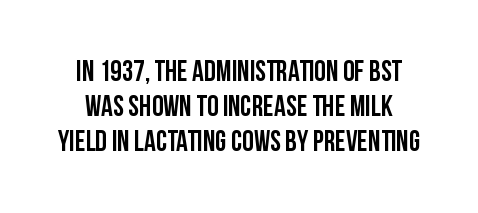
The image shows 29 px condensed sans-serif type, upright; set line spacing 1.21x, normal letter spacing, not underlined; low stroke contrast and a large x-height.
